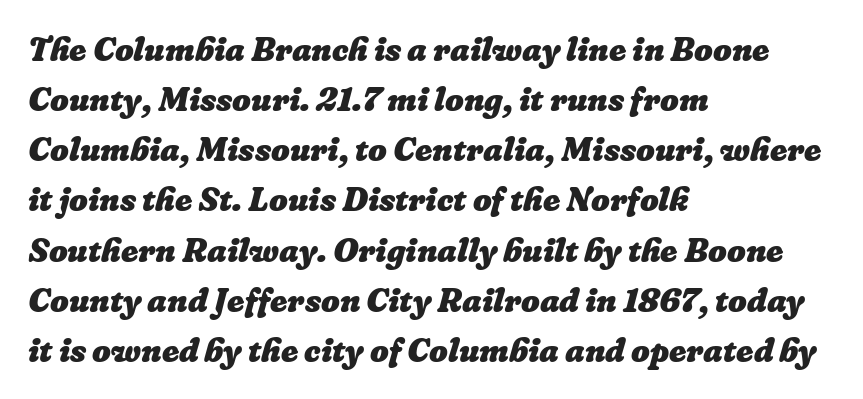
{"bold": "yes", "weight": "heavy", "width": "normal", "stroke_contrast": "low", "x_height": "medium", "monospaced": "no", "underline": "no", "align": "left", "line_spacing": "normal", "line_spacing_ratio": 1.52, "letter_spacing": "normal", "letter_spacing_em": 0.0, "glyph_px": 33}
